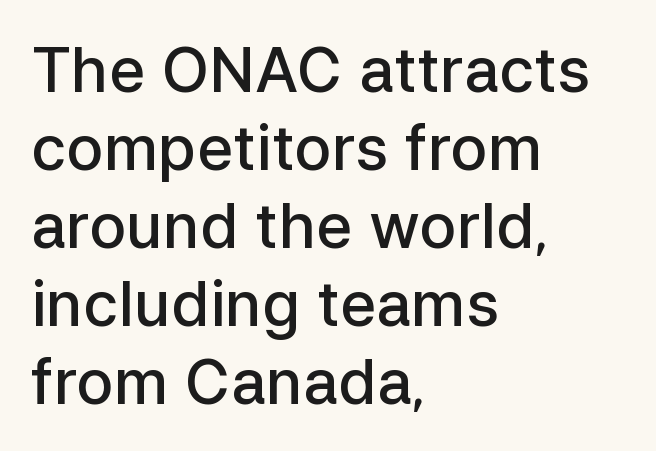
The image shows 62 px semibold sans-serif type, upright; set left-aligned, normal line spacing (1.26x), normal letter spacing, not underlined; low stroke contrast and a medium x-height.
